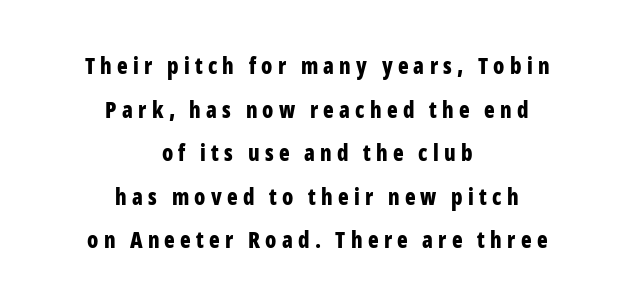
A clean baseline with only descenders dipping below it. Students, note that the glyphs here are deliberately spaced far apart. Students, this is bold: see how much ink each stroke carries. When letters stand straight like this, we call the style roman or upright. Alignment: centered. Is there much room between lines? Yes — plenty of vertical air separates them.
